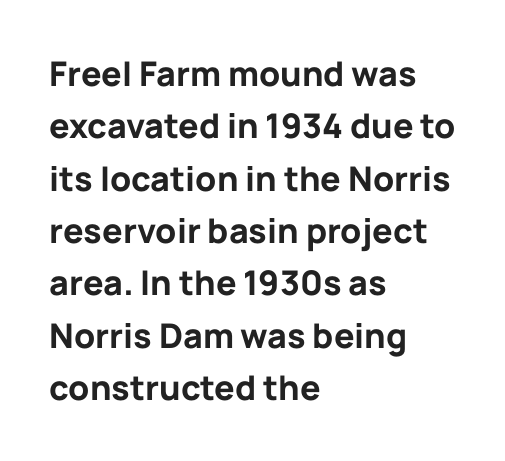
Observe the ordinary spacing: letters are neighbours, not strangers. Here the designer chose a conventional face with non-uniform glyph widths. Honestly, the row spacing looks completely unremarkable. Chunky letters — that's bold for sure. Upright lettering throughout.
